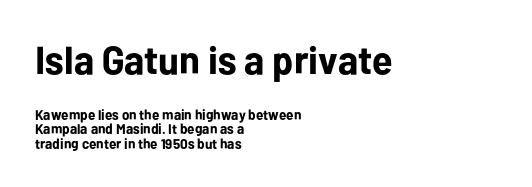
Q: Is the text bold? A: Yes.
Q: Is the text italic (slanted)? A: No, it is upright.
Q: Is the typeface a serif or a sans-serif typeface? A: Sans-serif.
Q: Is the text underlined? A: No.
Q: How is the paragraph aligned? A: Left-aligned.
Q: Is the spacing between letters normal or unusually wide? A: Normal.
Q: Is the spacing between lines tight, normal or loose? A: Tight.
Q: Which block of text is set in a larger size, the first (top) or the second (bottom)? A: The first (top) one.
Q: Width (condensed, normal, or wide)? A: Normal.
Q: Stroke contrast? A: Low.
Q: x-height? A: Medium.
Q: Monospaced? A: No.
